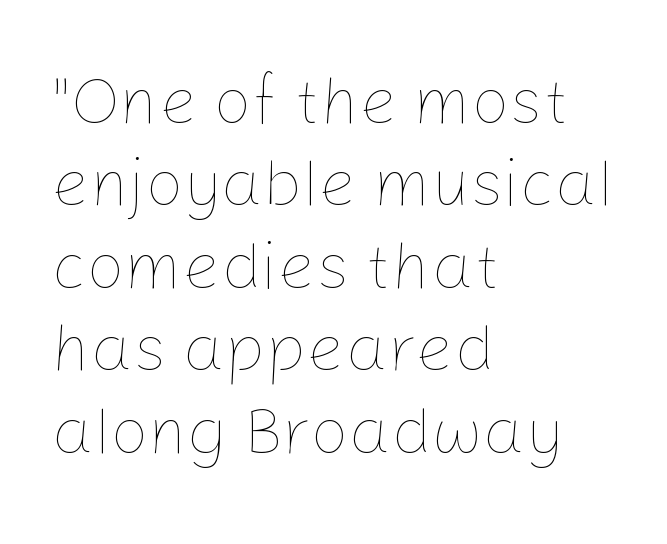
Q: Is the text bold? A: No.
Q: Is the text italic (slanted)? A: No, it is upright.
Q: Is the text underlined? A: No.
Q: How is the paragraph aligned? A: Left-aligned.
Q: Is the spacing between letters normal or unusually wide? A: Normal.
Q: Width (condensed, normal, or wide)? A: Normal.
Q: Stroke contrast? A: Low.
Q: x-height? A: Medium.
Q: Monospaced? A: No.
